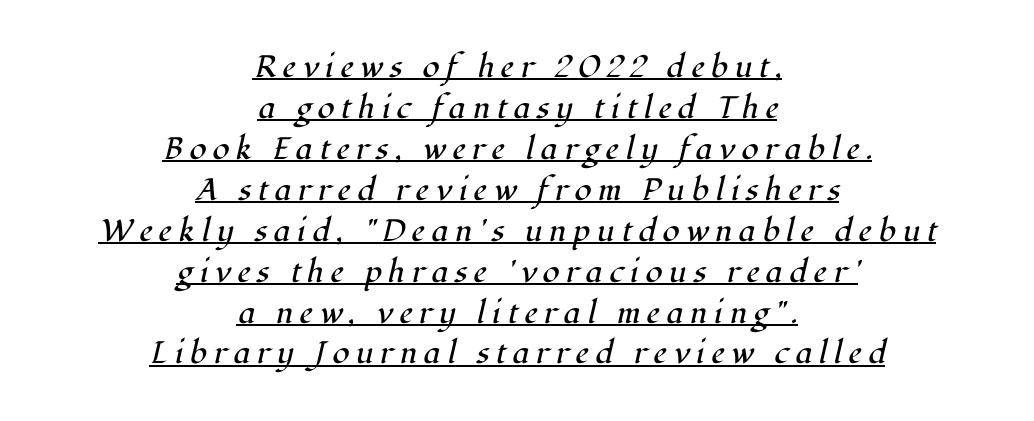
The image shows 31 px regular-weight serif type, italic (leaning right); set centered, normal line spacing (1.32x), unusually wide letter spacing (+0.21 em), underlined; high stroke contrast and a medium x-height.
